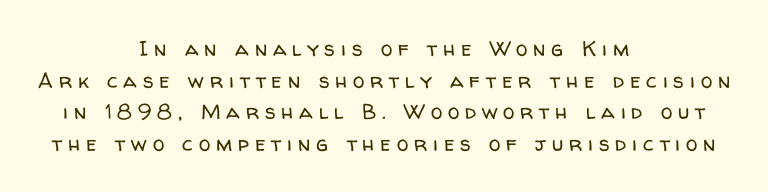
The image shows 21 px text type, upright; set centered, normal line spacing (1.51x), unusually wide letter spacing (+0.28 em), not underlined.
